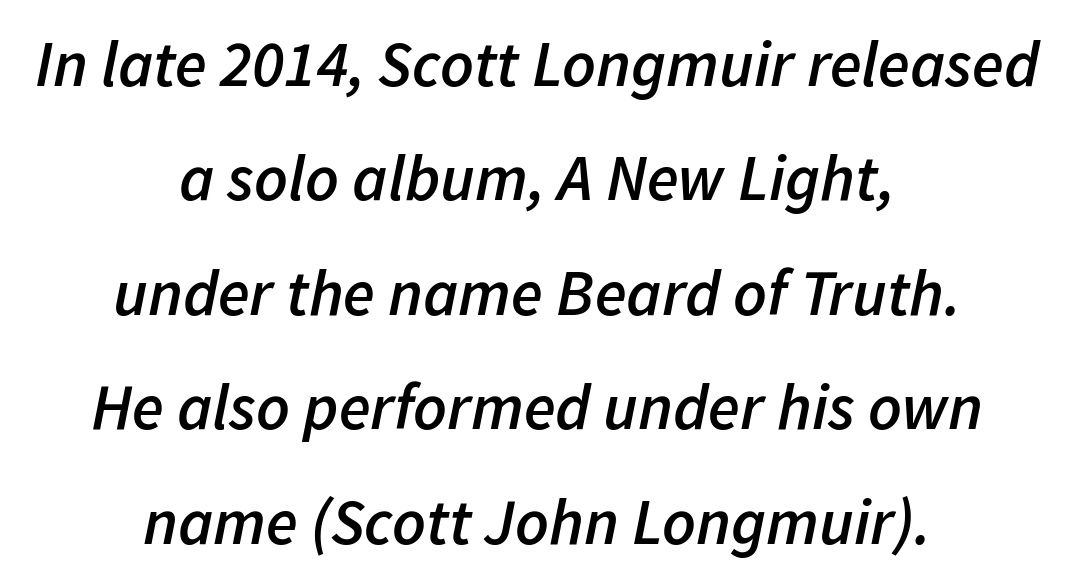
Which margin do the lines hug? Neither — every line sits in the middle. A fair bit of extra ink — the face is semibold, not bold. The letters advance in unequal steps, a hallmark of proportional type. You can tell it's italic because the verticals aren't actually vertical. The baseline area is clear.
